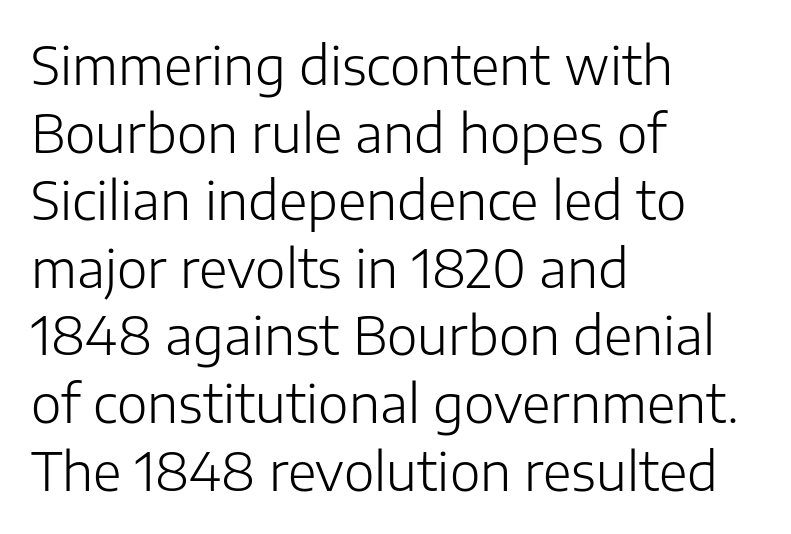
{"serif": "no", "italic": "no", "bold": "no", "weight": "light", "width": "normal", "stroke_contrast": "low", "x_height": "medium", "monospaced": "no", "underline": "no", "align": "left", "line_spacing": "normal", "line_spacing_ratio": 1.3, "letter_spacing": "normal", "letter_spacing_em": 0.0, "glyph_px": 52}
